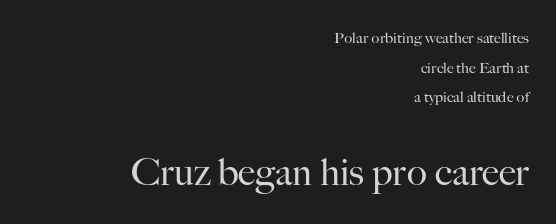
{"serif": "yes", "italic": "no", "bold": "no", "weight": "regular", "width": "normal", "stroke_contrast": "high", "x_height": "small", "monospaced": "no", "underline": "no", "align": "right", "line_spacing": "loose", "line_spacing_ratio": 1.97, "letter_spacing": "normal", "letter_spacing_em": 0.0, "larger_block": "second", "size_ratio": 2.53, "glyph_px": 38}
